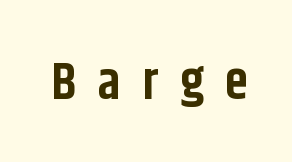
The image shows 52 px bold, condensed sans-serif type, upright; set unusually wide letter spacing (+0.42 em), not underlined; low stroke contrast and a large x-height.
